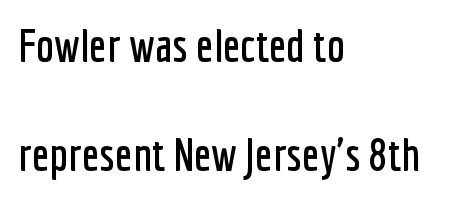
Regarding leading, the lines here are spaced well apart. You can tell it's not italic because the verticals are truly vertical. You could not count columns in this text — the font is proportionally spaced. Layout note: lines flush left. The designer went with a sans here, leaving each stem footless.
